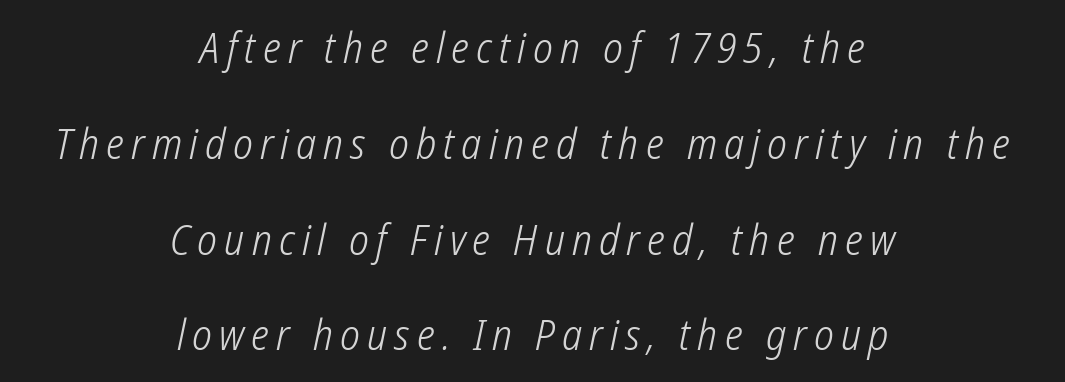
{"serif": "no", "bold": "no", "weight": "light", "width": "condensed", "stroke_contrast": "low", "x_height": "medium", "monospaced": "no", "underline": "no", "align": "center", "line_spacing": "loose", "line_spacing_ratio": 2.28, "glyph_px": 42}
